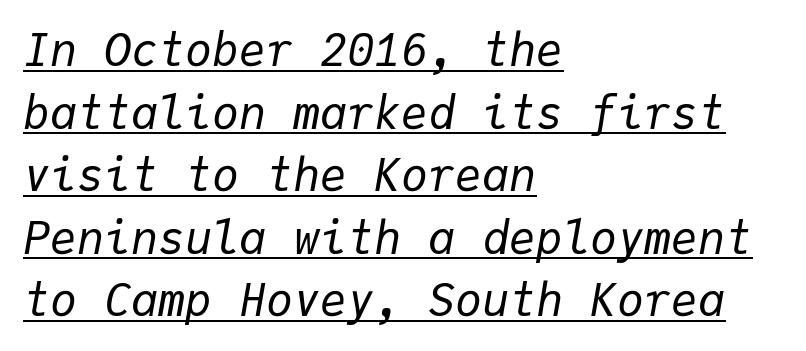
Q: Is the text bold? A: No.
Q: Is the text italic (slanted)? A: Yes, it leans right by about 9 degrees.
Q: Is the text underlined? A: Yes.
Q: How is the paragraph aligned? A: Left-aligned.
Q: Is the spacing between letters normal or unusually wide? A: Normal.
Q: Is the spacing between lines tight, normal or loose? A: Normal.
Q: Width (condensed, normal, or wide)? A: Normal.
Q: Stroke contrast? A: Low.
Q: x-height? A: Medium.
Q: Monospaced? A: Yes.
